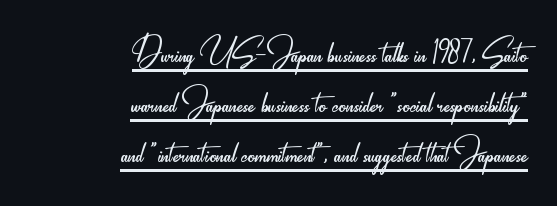
Examine the stroke ends and you'll find no serifs. The horizontal fit of the characters is conventional and even. Casual observation: everything's shoved over to the right. Is this a fixed-width face? No — the glyphs have proportional, varying widths. The face used here appears with an underline applied. Interline gaps are noticeably narrow in this sample.
